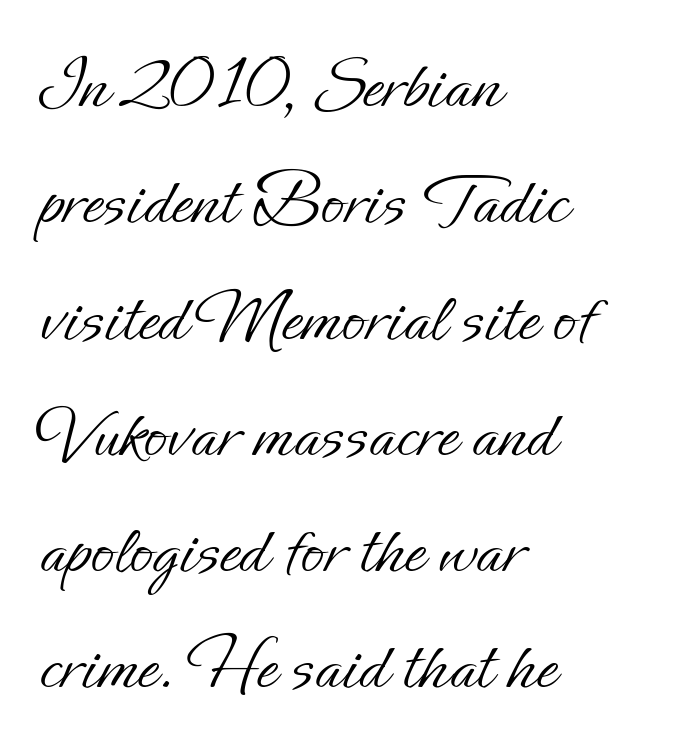
The image shows 76 px light type; set left-aligned, normal line spacing (1.53x), normal letter spacing, not underlined; low stroke contrast and a small x-height.
